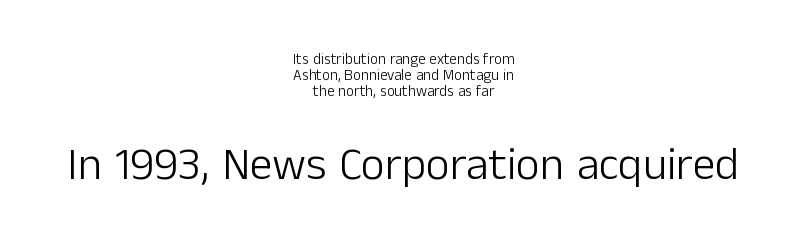
Q: Is the text bold? A: No.
Q: Is the text italic (slanted)? A: No, it is upright.
Q: Is the typeface a serif or a sans-serif typeface? A: Sans-serif.
Q: Is the text underlined? A: No.
Q: How is the paragraph aligned? A: Centered.
Q: Is the spacing between letters normal or unusually wide? A: Normal.
Q: Is the spacing between lines tight, normal or loose? A: Tight.
Q: Which block of text is set in a larger size, the first (top) or the second (bottom)? A: The second (bottom) one.
Q: Width (condensed, normal, or wide)? A: Normal.
Q: Stroke contrast? A: Low.
Q: x-height? A: Medium.
Q: Monospaced? A: No.
